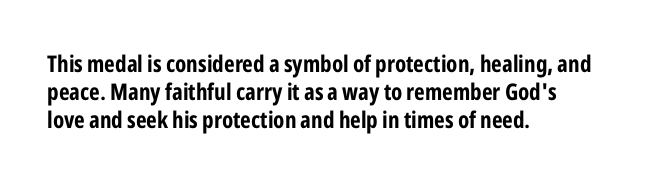
The image shows 23 px bold type, upright; set left-aligned, line spacing 1.22x, normal letter spacing, not underlined.
